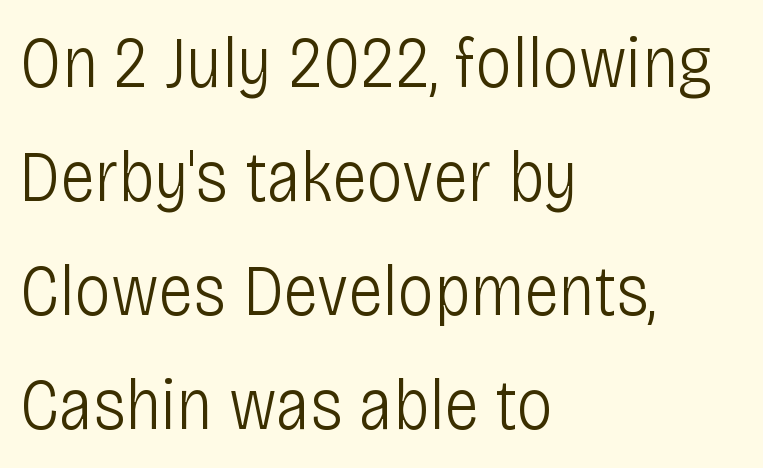
Honestly, the row spacing looks completely unremarkable. Words float on clear page, feet unadorned. The type is set solid horizontally, with unmodified tracking. If you drew a ruler down the left edge, every line would touch it. The characters display no serif detailing; their extremities are plain. The type sits square on the baseline with zero lean.
